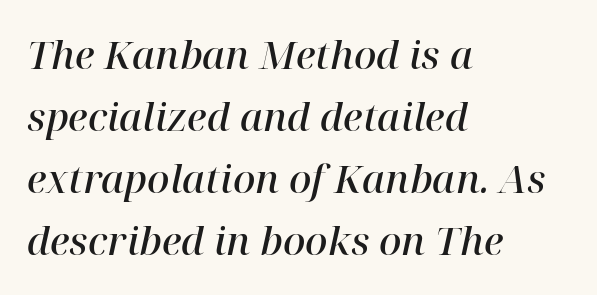
The image shows 39 px semibold serif type, italic (leaning right); set left-aligned, normal line spacing (1.59x), normal letter spacing, not underlined; high stroke contrast and a medium x-height.
